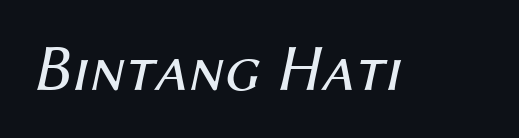
The image shows 66 px regular-weight type, italic (leaning right); set normal letter spacing, not underlined; medium stroke contrast and a medium x-height.
